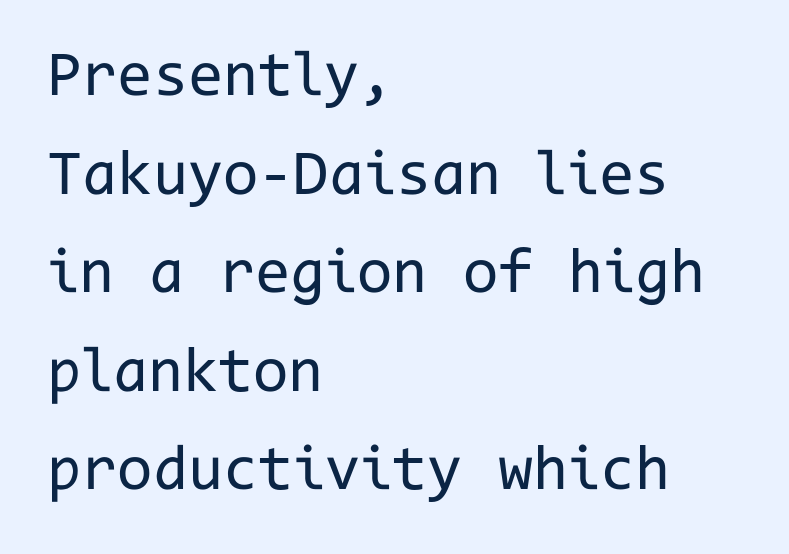
{"serif": "no", "italic": "no", "bold": "no", "weight": "regular", "width": "normal", "stroke_contrast": "low", "x_height": "medium", "monospaced": "yes", "underline": "no", "align": "left", "line_spacing": "normal", "line_spacing_ratio": 1.54, "letter_spacing": "normal", "letter_spacing_em": 0.0, "glyph_px": 64}
